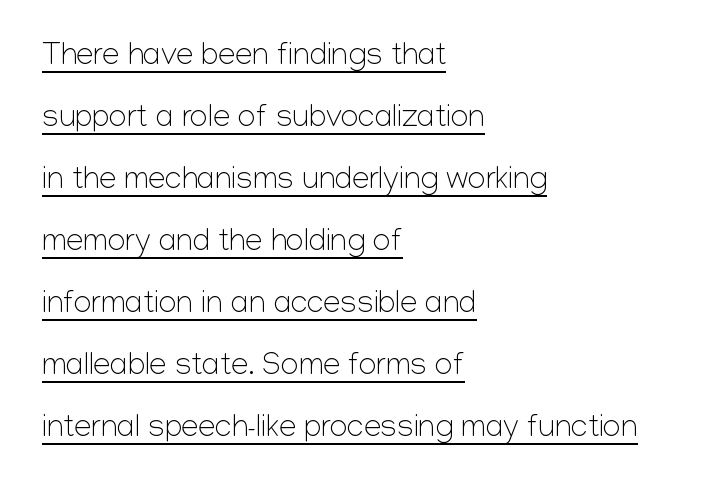
Spacing between characters is what you'd get straight out of the box. These lines were composed using upright roman letters. Think of a printed novel: that variable character pitch is what you see here. You could fit nearly another row in the gap between these rows. Type style note: lacks serifs. Every row of glyphs begins at an identical x-position on the left.
